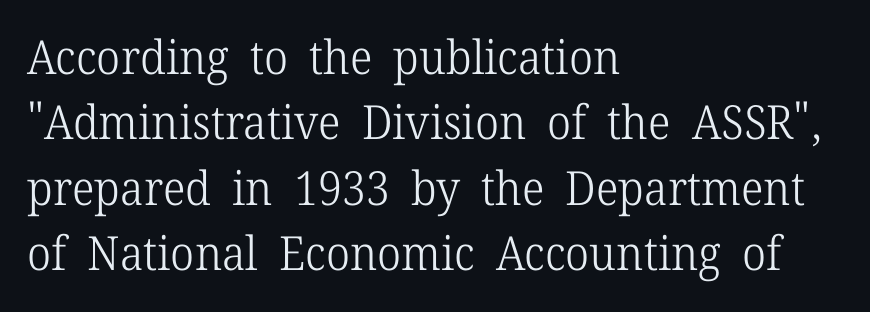
The image shows 47 px light serif type, upright; set left-aligned, normal line spacing (1.39x), normal letter spacing, not underlined; low stroke contrast and a medium x-height.
